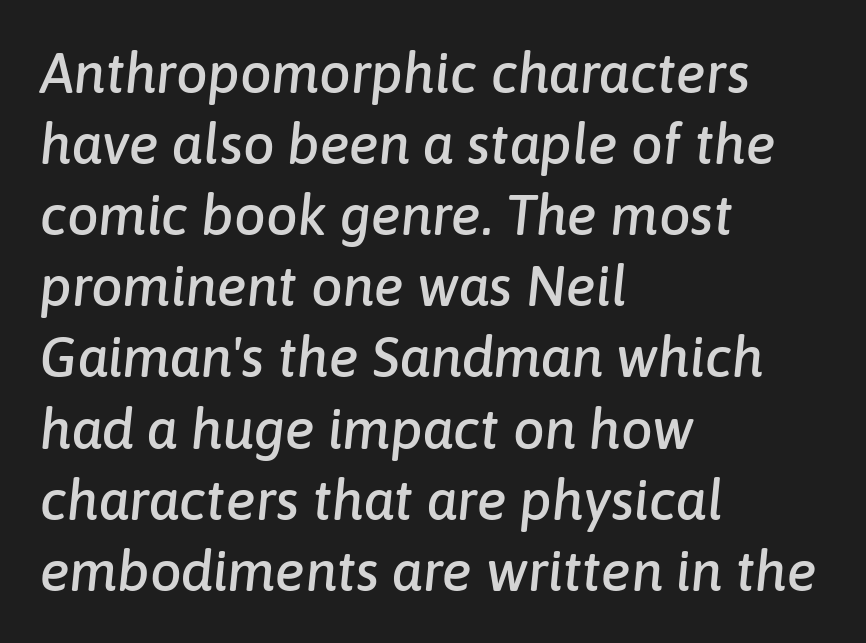
{"italic": "yes", "lean": "right", "slant_degrees": 6, "width": "normal", "stroke_contrast": "low", "x_height": "medium", "monospaced": "no", "underline": "no", "align": "left", "line_spacing": "normal", "line_spacing_ratio": 1.27, "letter_spacing": "normal", "letter_spacing_em": 0.0, "glyph_px": 56}
